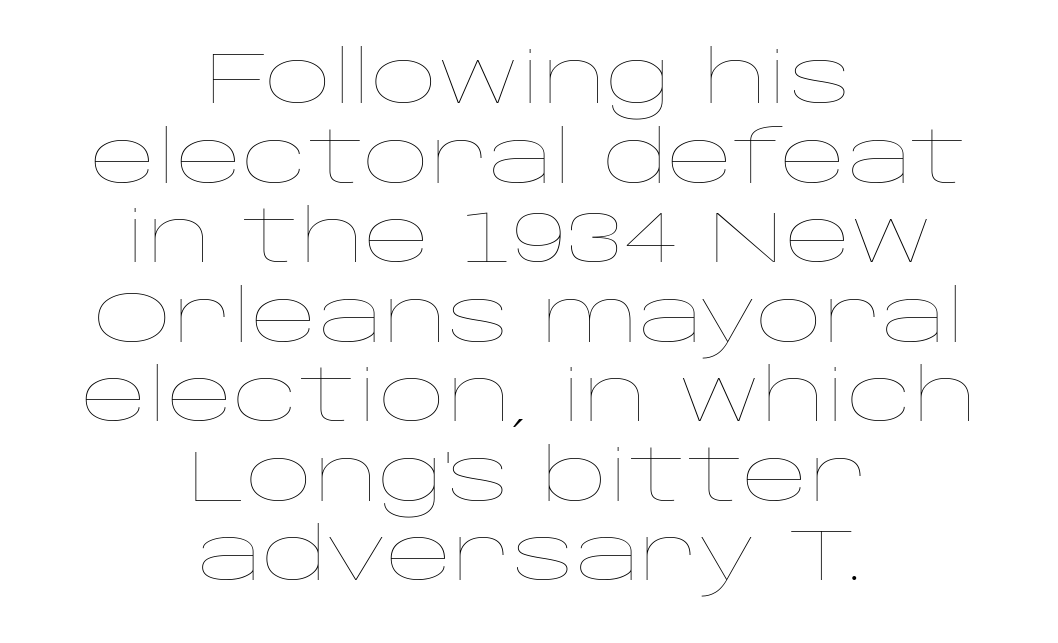
The image shows 73 px thin, wide type, upright; set centered, tight line spacing (1.09x), normal letter spacing, not underlined; low stroke contrast and a large x-height.
